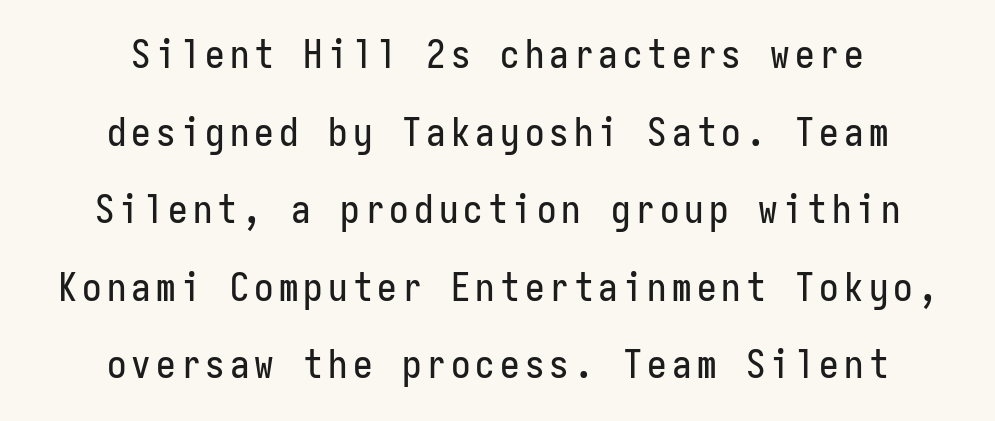
Only glyphs here, with clear space below each row. These lines are rendered in a fixed-pitch font. This sample is center-justified, so both line endings float freely. The space between consecutive lines is lavish. Unlike italic type, these characters show no tilt at all. Typographically, this falls in the sans-serif category.
